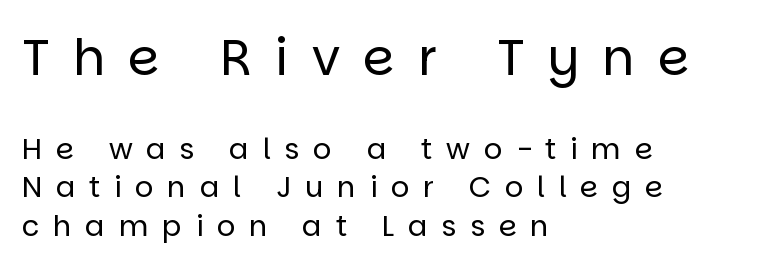
Q: Is the text bold? A: No.
Q: Is the text italic (slanted)? A: No, it is upright.
Q: Is the typeface a serif or a sans-serif typeface? A: Sans-serif.
Q: Is the text underlined? A: No.
Q: How is the paragraph aligned? A: Left-aligned.
Q: Is the spacing between letters normal or unusually wide? A: Unusually wide.
Q: Is the spacing between lines tight, normal or loose? A: Normal.
Q: Which block of text is set in a larger size, the first (top) or the second (bottom)? A: The first (top) one.
Q: Width (condensed, normal, or wide)? A: Normal.
Q: Stroke contrast? A: Low.
Q: x-height? A: Large.
Q: Monospaced? A: No.
